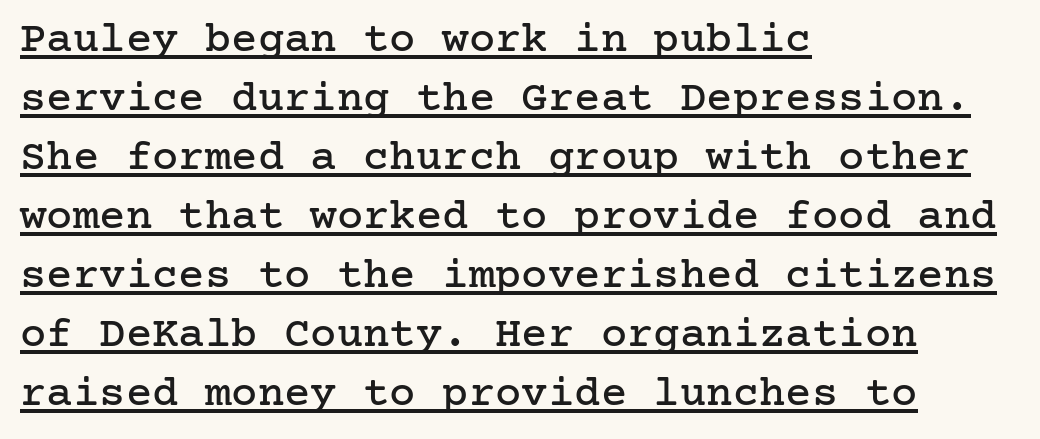
Leading matches the norm, producing a regular column. This is serif lettering, the kind often seen in printed books. Reading down the block, your eye returns to a fixed left position each line. Spacing between characters is what you'd get straight out of the box. Notice how a bar underscores the lettering throughout.
